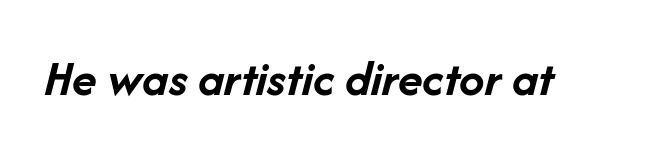
Honestly, there is no underline to notice here at all. Compared with typical body copy, the letter spacing here is the same. The face used here is proportionally spaced, like ordinary book or web type. Pretty heavy lettering here — definitely bold. Tall strokes in this sample are angled rather than plumb.
